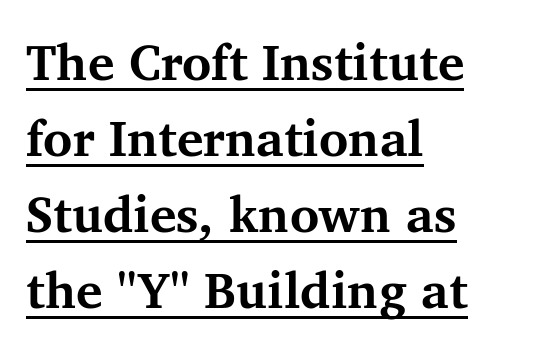
The image shows 50 px bold serif type, upright; set left-aligned, normal line spacing (1.52x), normal letter spacing, underlined; medium stroke contrast and a medium x-height.
